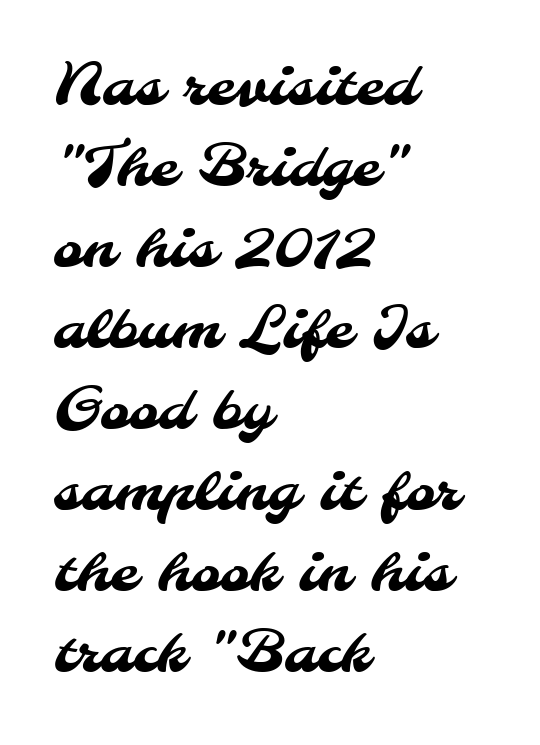
Unlike a traditional serif, this face leaves its strokes unadorned. Regular leading. Leftover space on each line is placed entirely after the last word. A typesetter would call this proportional, since set widths differ per character. Just letters on the line, the space beneath them empty.
